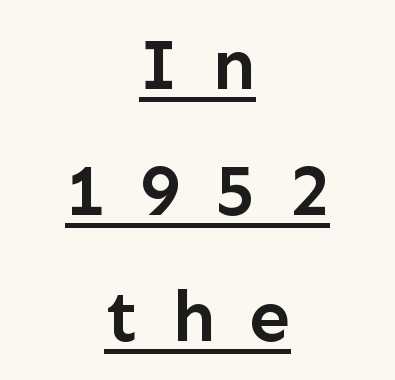
A continuous stroke trails under the words, as in a hyperlink. Vertically, the passage feels balanced, rows spaced as you'd expect. The passage shown is typed in a proportional face where columns would drift. Is there any slant? The stems are plumb. Slightly chunky letters — semibold, I'd say, not full bold. The rendering positions every line midway between the sides.
